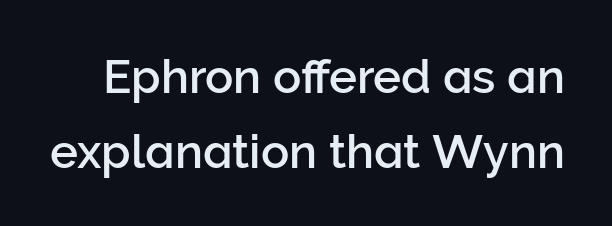
Inter-character spacing is left at the font's built-in metrics. The lettering stays uniformly vertical, giving the passage a roman look. Words float on clear page, feet unadorned. Rows of type keep a routine distance in the vertical direction. Spacing verdict: proportional, widths tailored to each character.
